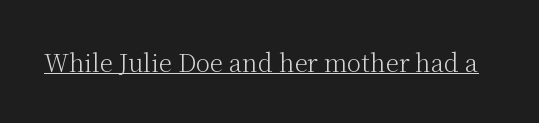
Q: Is the text bold? A: No.
Q: Is the text italic (slanted)? A: No, it is upright.
Q: Is the text underlined? A: Yes.
Q: Is the spacing between letters normal or unusually wide? A: Normal.
